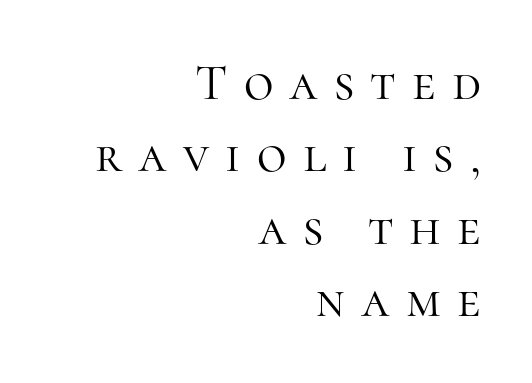
The image shows 51 px light serif type, upright; set right-aligned, normal line spacing (1.42x), unusually wide letter spacing (+0.32 em), not underlined; high stroke contrast and a medium x-height.
